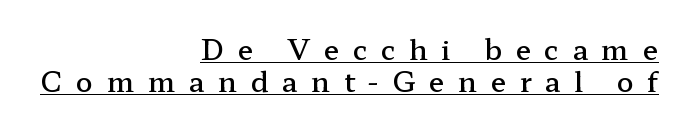
{"serif": "yes", "italic": "no", "bold": "semi", "weight": "semibold", "width": "wide", "stroke_contrast": "low", "x_height": "medium", "monospaced": "no", "underline": "yes", "align": "right", "line_spacing": "tight", "line_spacing_ratio": 1.15, "letter_spacing": "wide", "letter_spacing_em": 0.48, "glyph_px": 28}
